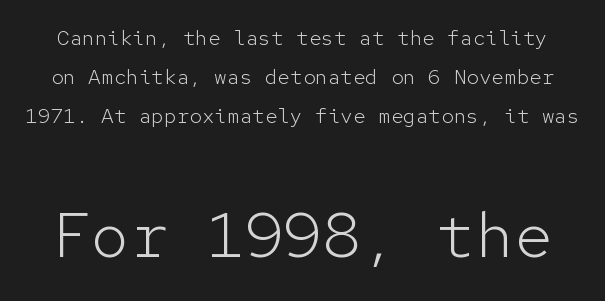
The image shows 64 px light sans-serif type, upright, monospaced; set line spacing 1.86x, normal letter spacing, not underlined; the second (bottom) block is 3.05x larger; low stroke contrast and a medium x-height.
